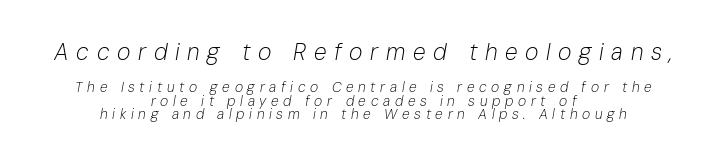
The image shows 23 px text type, italic (leaning right); set centered, tight line spacing (0.98x), unusually wide letter spacing (+0.33 em), not underlined; the first (top) block is 1.64x larger.
